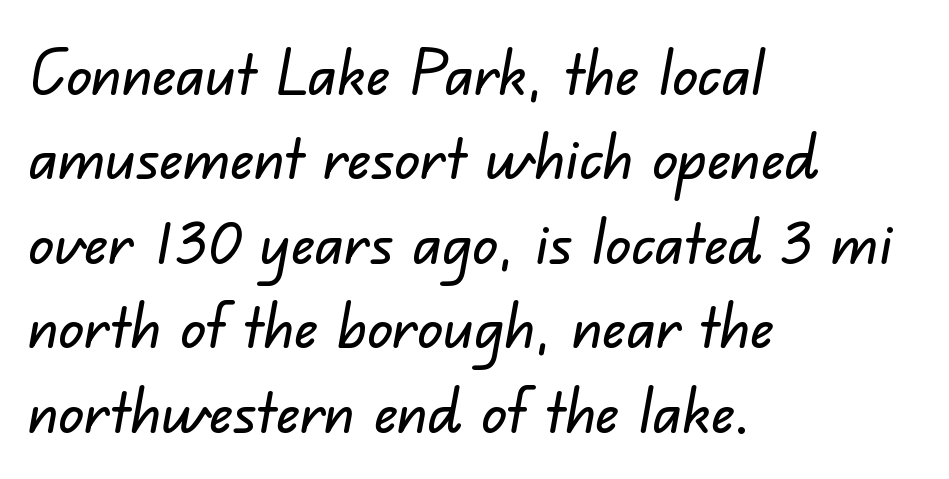
Line starts are locked; line ends wander. Varying glyph widths throughout — classic text-font behaviour. The designer left line spacing at the default. The space beneath each line is pristine and unruled.
